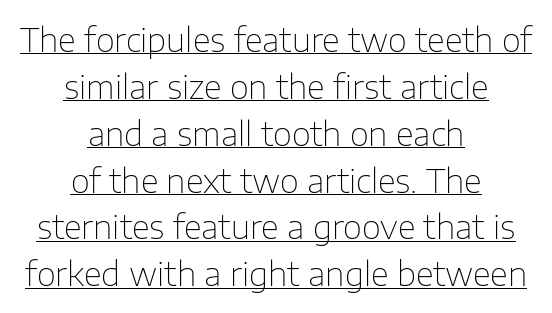
Q: Is the text bold? A: No.
Q: Is the text italic (slanted)? A: No, it is upright.
Q: Is the typeface a serif or a sans-serif typeface? A: Sans-serif.
Q: Is the text underlined? A: Yes.
Q: How is the paragraph aligned? A: Centered.
Q: Is the spacing between letters normal or unusually wide? A: Normal.
Q: Is the spacing between lines tight, normal or loose? A: Normal.
Q: Width (condensed, normal, or wide)? A: Normal.
Q: Stroke contrast? A: Low.
Q: x-height? A: Medium.
Q: Monospaced? A: No.
